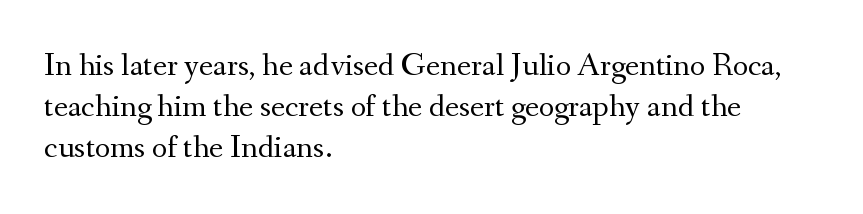
Q: Is the text bold? A: No.
Q: Is the text italic (slanted)? A: No, it is upright.
Q: Is the typeface a serif or a sans-serif typeface? A: Serif.
Q: Is the text underlined? A: No.
Q: How is the paragraph aligned? A: Left-aligned.
Q: Is the spacing between letters normal or unusually wide? A: Normal.
Q: Width (condensed, normal, or wide)? A: Normal.
Q: Stroke contrast? A: Medium.
Q: x-height? A: Small.
Q: Monospaced? A: No.
